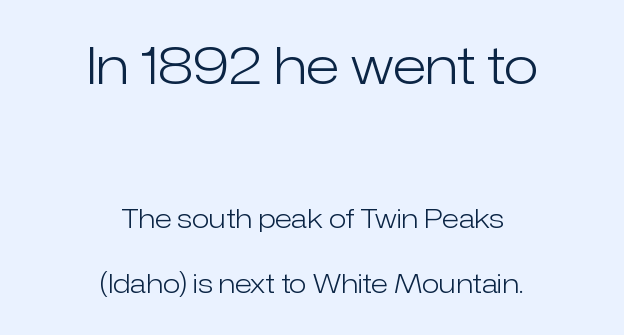
{"serif": "no", "italic": "no", "bold": "no", "weight": "light", "width": "normal", "stroke_contrast": "low", "x_height": "medium", "monospaced": "no", "underline": "no", "align": "center", "line_spacing": "loose", "line_spacing_ratio": 2.5, "letter_spacing": "normal", "letter_spacing_em": 0.0, "larger_block": "first", "size_ratio": 1.96, "glyph_px": 51}
